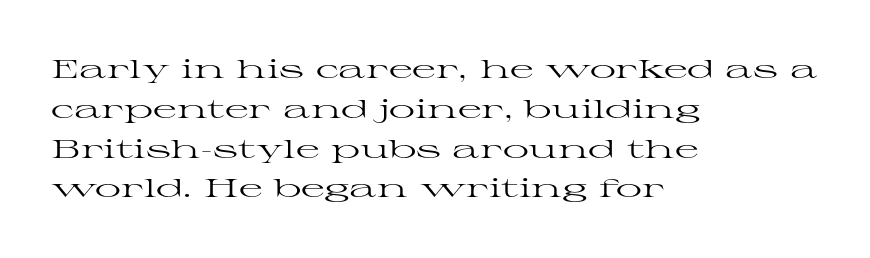
Q: Is the text bold? A: No.
Q: Is the text italic (slanted)? A: No, it is upright.
Q: Is the text underlined? A: No.
Q: How is the paragraph aligned? A: Left-aligned.
Q: Is the spacing between letters normal or unusually wide? A: Normal.
Q: Is the spacing between lines tight, normal or loose? A: Normal.
